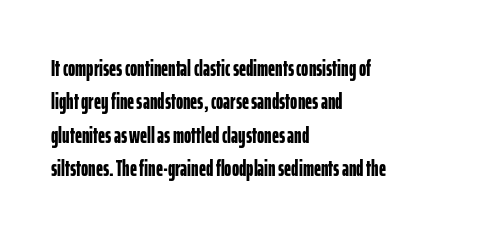
{"italic": "no", "bold": "yes", "underline": "no", "align": "left", "line_spacing": "normal", "line_spacing_ratio": 1.52, "letter_spacing": "normal", "letter_spacing_em": 0.0, "glyph_px": 22}
